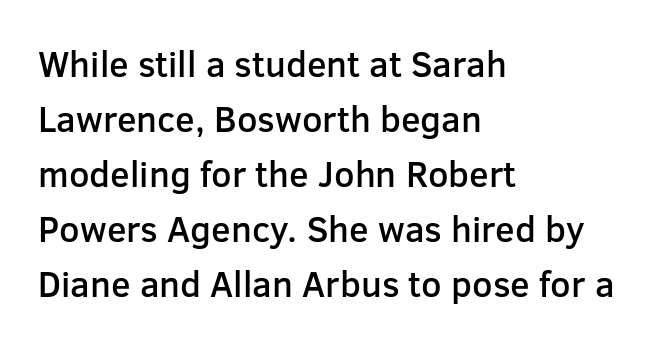
{"serif": "no", "italic": "no", "bold": "semi", "weight": "semibold", "width": "normal", "stroke_contrast": "low", "x_height": "medium", "monospaced": "no", "underline": "no", "align": "left", "line_spacing": "normal", "line_spacing_ratio": 1.53, "letter_spacing": "normal", "letter_spacing_em": 0.0, "glyph_px": 36}
